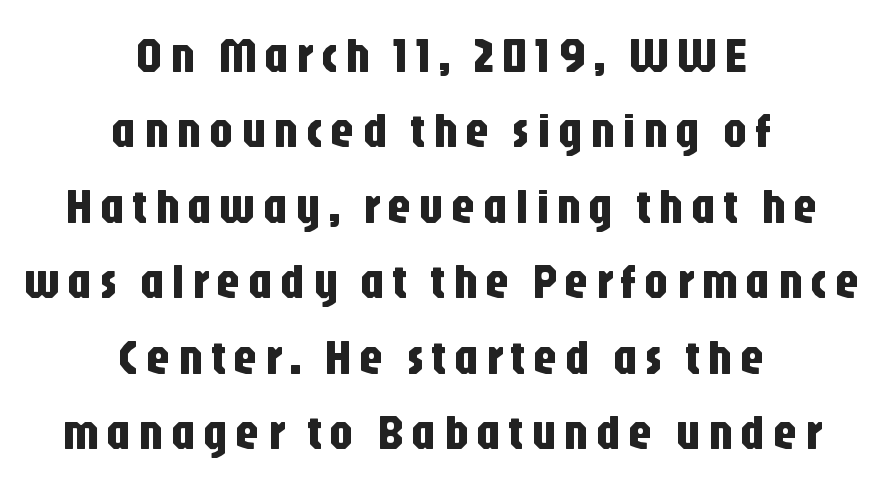
Q: Is the text italic (slanted)? A: No, it is upright.
Q: Is the typeface a serif or a sans-serif typeface? A: Sans-serif.
Q: Is the text underlined? A: No.
Q: How is the paragraph aligned? A: Centered.
Q: Is the spacing between lines tight, normal or loose? A: Normal.
Q: Width (condensed, normal, or wide)? A: Condensed.
Q: Stroke contrast? A: Low.
Q: x-height? A: Large.
Q: Monospaced? A: No.
